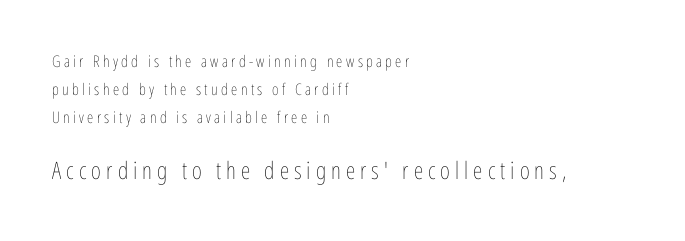
{"italic": "no", "bold": "no", "underline": "no", "align": "left", "line_spacing_ratio": 1.76, "letter_spacing": "wide", "letter_spacing_em": 0.21, "larger_block": "second", "size_ratio": 1.5, "glyph_px": 24}
